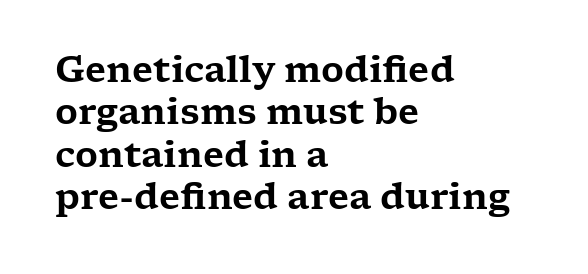
The image shows 35 px wide serif type, upright; set left-aligned, line spacing 1.21x, normal letter spacing, not underlined; low stroke contrast and a medium x-height.
